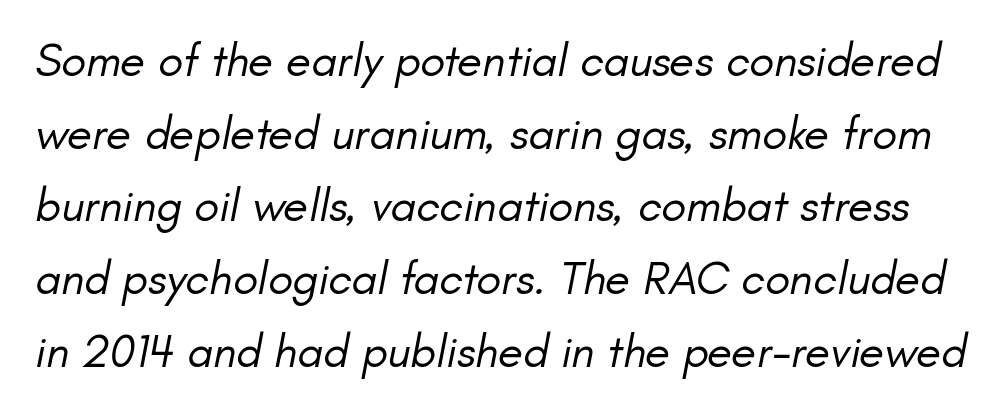
{"italic": "yes", "lean": "right", "slant_degrees": 11, "bold": "no", "weight": "regular", "width": "normal", "stroke_contrast": "low", "x_height": "small", "monospaced": "no", "underline": "no", "line_spacing": "normal", "line_spacing_ratio": 1.58, "letter_spacing": "normal", "letter_spacing_em": 0.0, "glyph_px": 46}
